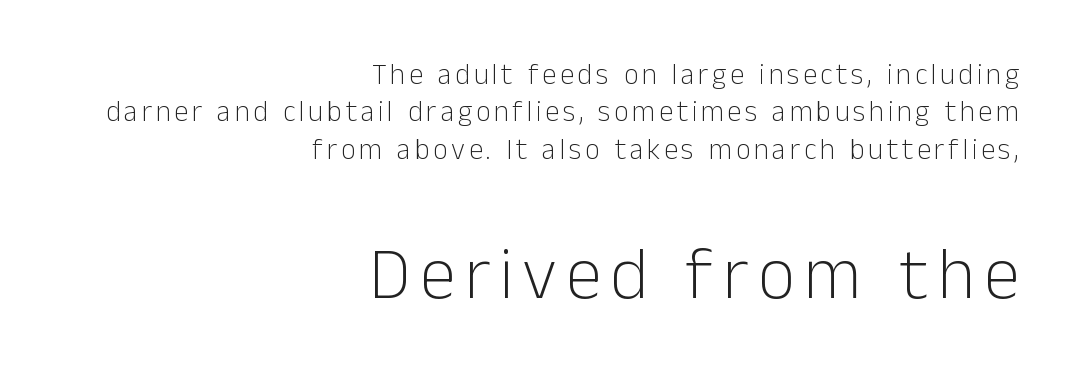
Q: Is the text bold? A: No.
Q: Is the text italic (slanted)? A: No, it is upright.
Q: Is the typeface a serif or a sans-serif typeface? A: Sans-serif.
Q: Is the text underlined? A: No.
Q: How is the paragraph aligned? A: Right-aligned.
Q: Is the spacing between lines tight, normal or loose? A: Normal.
Q: Which block of text is set in a larger size, the first (top) or the second (bottom)? A: The second (bottom) one.
Q: Width (condensed, normal, or wide)? A: Normal.
Q: Stroke contrast? A: Low.
Q: x-height? A: Medium.
Q: Monospaced? A: No.
